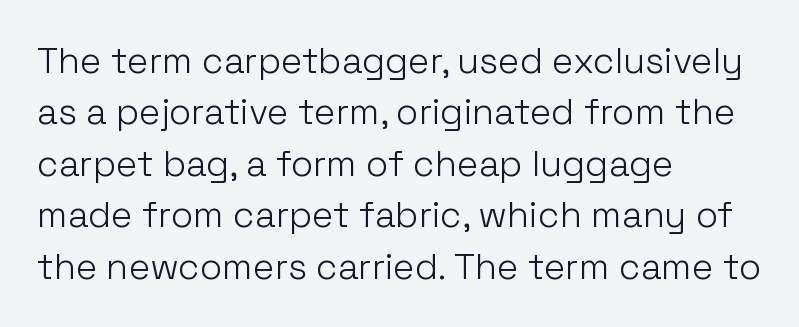
Q: Is the text bold? A: No.
Q: Is the text italic (slanted)? A: No, it is upright.
Q: Is the typeface a serif or a sans-serif typeface? A: Sans-serif.
Q: Is the text underlined? A: No.
Q: How is the paragraph aligned? A: Left-aligned.
Q: Is the spacing between letters normal or unusually wide? A: Normal.
Q: Is the spacing between lines tight, normal or loose? A: Normal.
Q: Width (condensed, normal, or wide)? A: Normal.
Q: Stroke contrast? A: Low.
Q: x-height? A: Medium.
Q: Monospaced? A: No.
